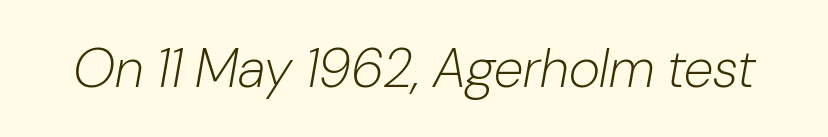
Nobody touched the tracking dial on this one. Compared with ordinary roman type, these characters are visibly tilted. Each row of text sits above clean, open space. The passage shown is not bold in any degree.
